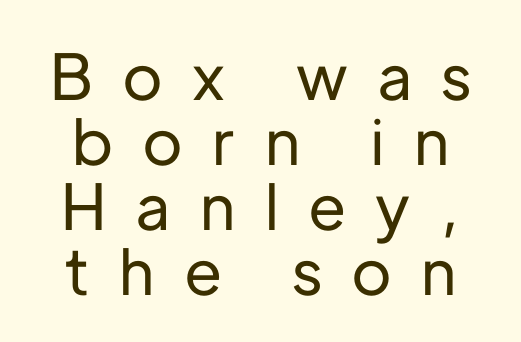
{"serif": "no", "italic": "no", "width": "normal", "stroke_contrast": "low", "x_height": "medium", "monospaced": "no", "underline": "no", "line_spacing": "tight", "line_spacing_ratio": 1.03, "letter_spacing": "wide", "letter_spacing_em": 0.48, "glyph_px": 63}
